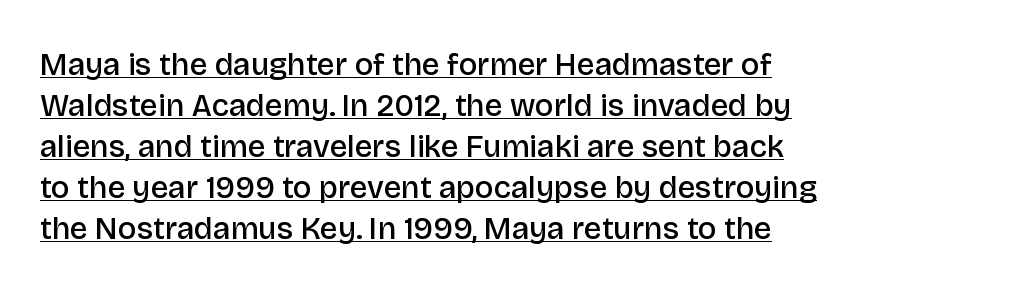
The image shows 31 px semibold sans-serif type, upright; set left-aligned, normal line spacing (1.32x), normal letter spacing, underlined; low stroke contrast and a large x-height.
